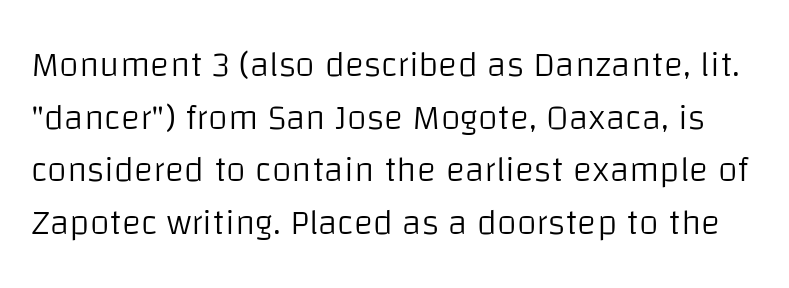
Q: Is the text bold? A: No.
Q: Is the text italic (slanted)? A: No, it is upright.
Q: Is the typeface a serif or a sans-serif typeface? A: Sans-serif.
Q: Is the text underlined? A: No.
Q: Is the spacing between letters normal or unusually wide? A: Normal.
Q: Is the spacing between lines tight, normal or loose? A: Normal.
Q: Width (condensed, normal, or wide)? A: Normal.
Q: Stroke contrast? A: Low.
Q: x-height? A: Large.
Q: Monospaced? A: No.
